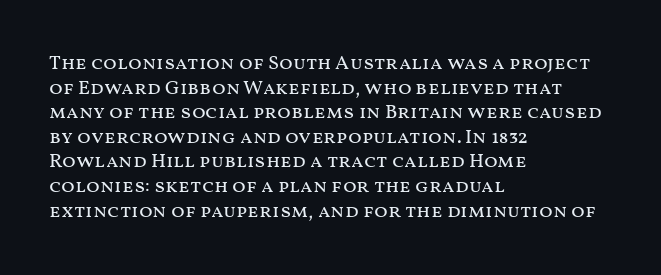
The image shows 20 px text type, upright; set left-aligned, line spacing 1.23x, normal letter spacing, not underlined.
